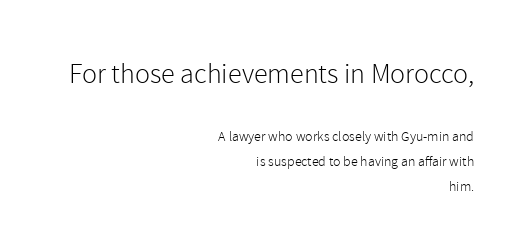
Q: Is the text bold? A: No.
Q: Is the text italic (slanted)? A: No, it is upright.
Q: Is the typeface a serif or a sans-serif typeface? A: Sans-serif.
Q: Is the text underlined? A: No.
Q: How is the paragraph aligned? A: Right-aligned.
Q: Is the spacing between letters normal or unusually wide? A: Normal.
Q: Which block of text is set in a larger size, the first (top) or the second (bottom)? A: The first (top) one.
Q: Width (condensed, normal, or wide)? A: Normal.
Q: x-height? A: Medium.
Q: Monospaced? A: No.
